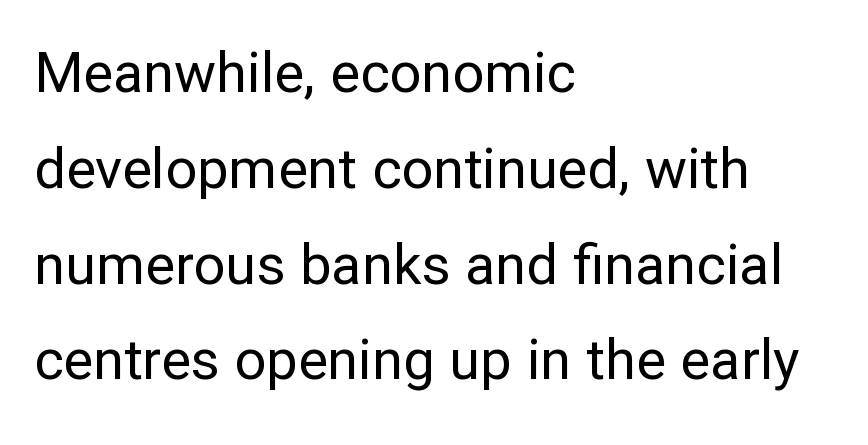
Visually the block forms a straight wall on the left and a jagged coastline on the right. Beneath every word, the page is bare. What kind of face is this? One without serifs — a sans. Between one letter and the next there's only the usual sliver of space.
